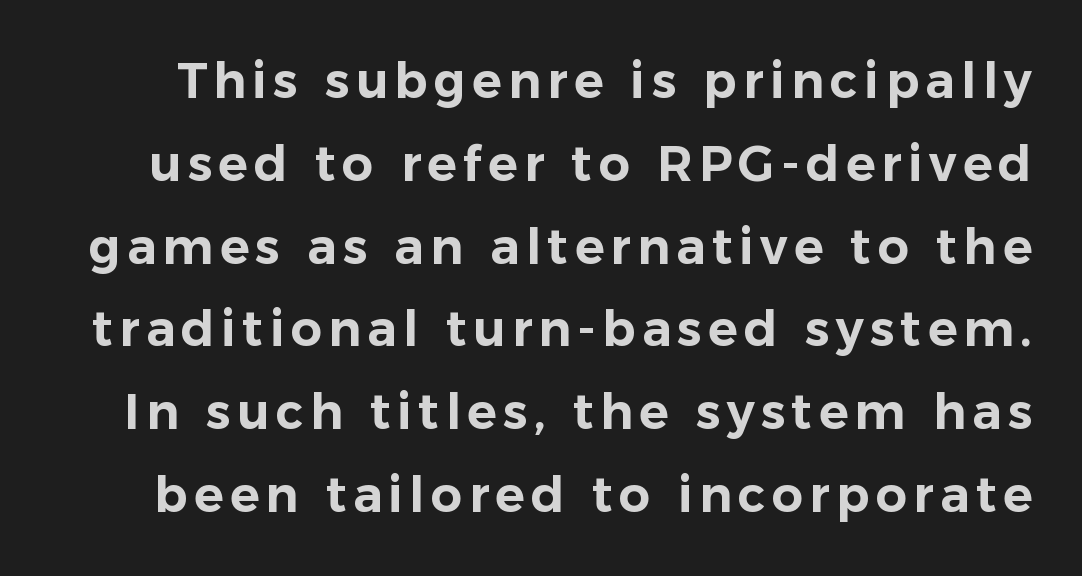
The image shows 49 px sans-serif type, upright; set normal line spacing (1.69x), not underlined; low stroke contrast and a medium x-height.
